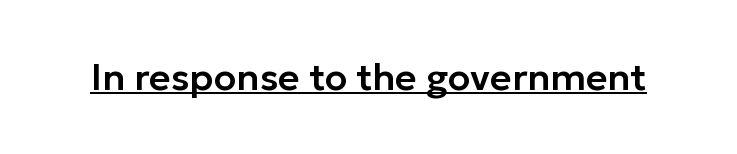
Unlike italic type, these characters show no tilt at all. You could call the tracking neutral — neither tight nor loose. Is this a fixed-width face? No — the glyphs have proportional, varying widths. Underlined type. Nothing sits at the stroke ends, so this counts as sans-serif.
